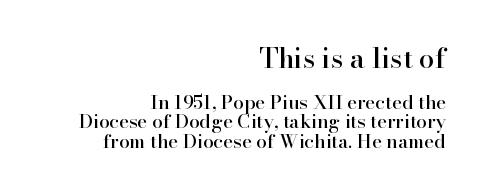
The image shows 28 px serif type, upright; set right-aligned, tight line spacing (1.02x), normal letter spacing, not underlined; the first (top) block is 1.47x larger; high stroke contrast and a small x-height.
